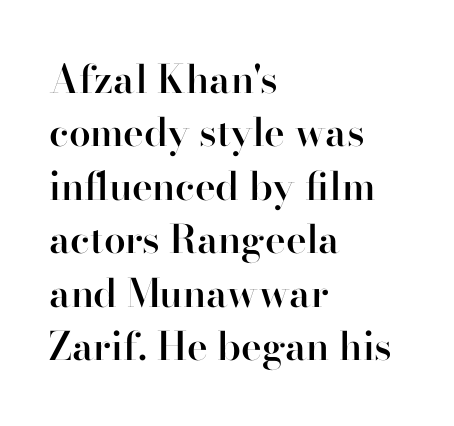
Q: Is the text bold? A: Semi-bold.
Q: Is the text italic (slanted)? A: No, it is upright.
Q: Is the typeface a serif or a sans-serif typeface? A: Serif.
Q: Is the text underlined? A: No.
Q: How is the paragraph aligned? A: Left-aligned.
Q: Is the spacing between letters normal or unusually wide? A: Normal.
Q: Is the spacing between lines tight, normal or loose? A: Normal.
Q: Width (condensed, normal, or wide)? A: Normal.
Q: Stroke contrast? A: High.
Q: x-height? A: Small.
Q: Monospaced? A: No.
